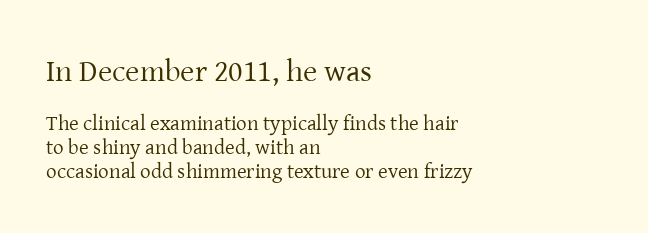
The image shows 31 px regular-weight serif type, upright; set left-aligned, tight line spacing (1.14x), normal letter spacing, not underlined; the first (top) block is 1.48x larger; low stroke contrast and a medium x-height.
